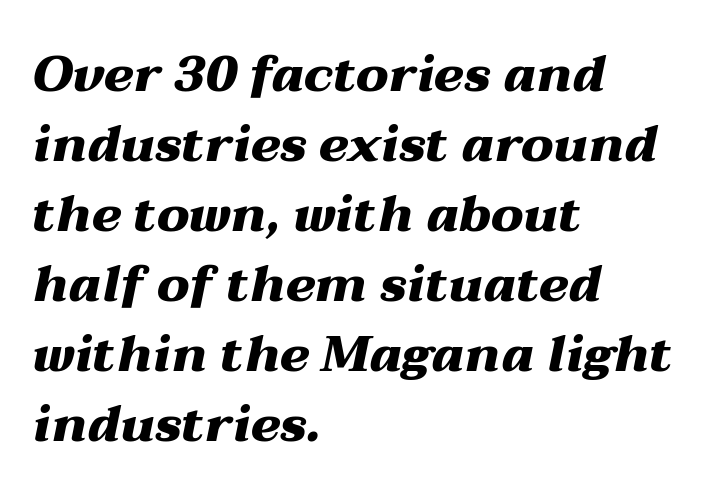
{"italic": "yes", "lean": "right", "slant_degrees": 12, "bold": "yes", "weight": "heavy", "width": "wide", "stroke_contrast": "medium", "x_height": "medium", "monospaced": "no", "underline": "no", "align": "left", "line_spacing": "normal", "line_spacing_ratio": 1.4, "letter_spacing": "normal", "letter_spacing_em": 0.0, "glyph_px": 50}
